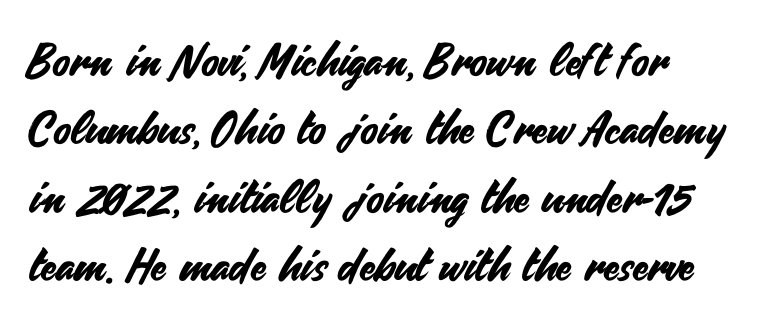
The face used here is proportionally spaced, like ordinary book or web type. To sum up the face: it is a sans, with no serifs. Just letters on the line, the space beneath them empty. Is the letter spacing exaggerated? No — it looks like the ordinary default.
